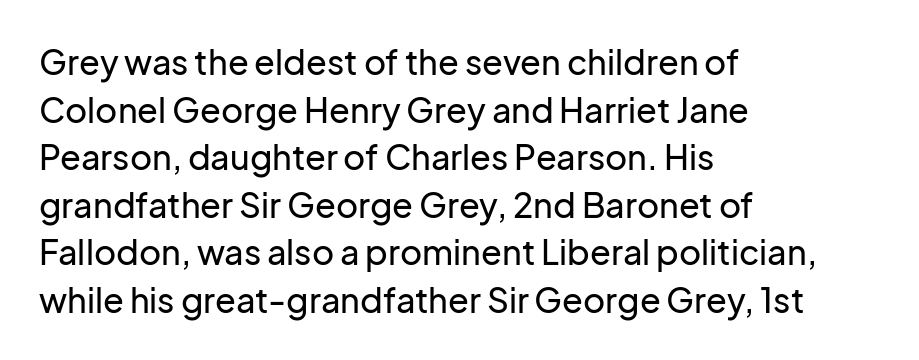
How would I describe the line gaps? Plain and ordinary. Think of a printed novel: that variable character pitch is what you see here. Does the type have serifs? No, each stem ends abruptly. Nobody drew a line under any word here.
